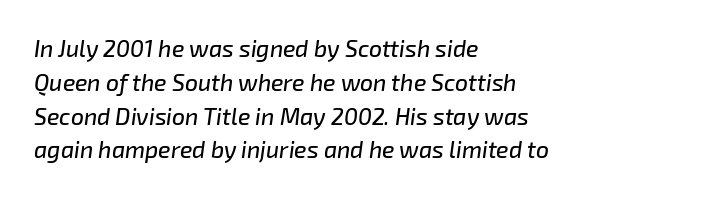
Q: Is the text italic (slanted)? A: Yes, it leans right by about 8 degrees.
Q: Is the text underlined? A: No.
Q: How is the paragraph aligned? A: Left-aligned.
Q: Is the spacing between letters normal or unusually wide? A: Normal.
Q: Is the spacing between lines tight, normal or loose? A: Normal.
